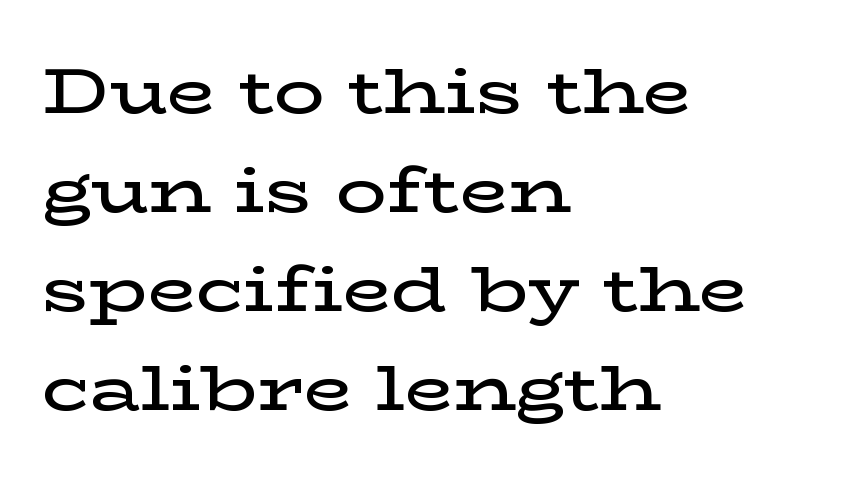
The image shows 63 px semibold, wide serif type, upright; set left-aligned, normal line spacing (1.57x), normal letter spacing, not underlined; low stroke contrast and a medium x-height.
